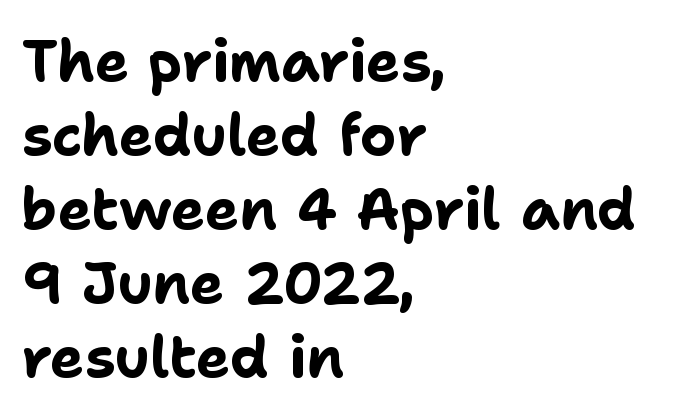
{"serif": "no", "italic": "no", "bold": "yes", "weight": "bold", "width": "normal", "stroke_contrast": "low", "x_height": "medium", "monospaced": "no", "underline": "no", "align": "left", "line_spacing": "normal", "line_spacing_ratio": 1.3, "letter_spacing": "normal", "letter_spacing_em": 0.0, "glyph_px": 57}
